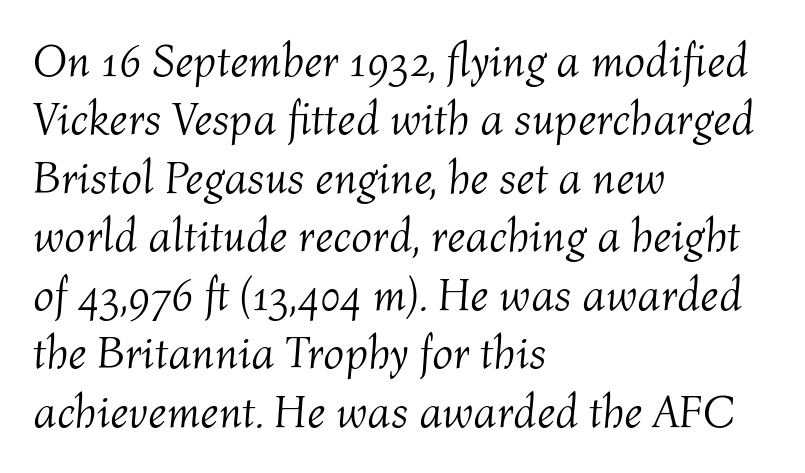
{"italic": "yes", "lean": "right", "slant_degrees": 4, "bold": "no", "weight": "light", "width": "normal", "stroke_contrast": "medium", "x_height": "medium", "monospaced": "no", "underline": "no", "align": "left", "line_spacing": "normal", "line_spacing_ratio": 1.27, "letter_spacing": "normal", "letter_spacing_em": 0.0, "glyph_px": 46}
